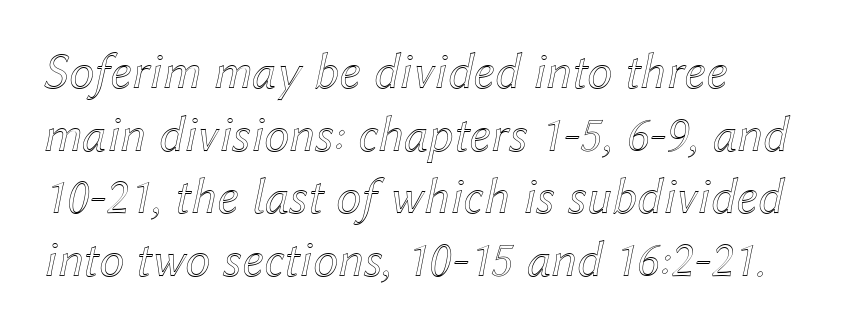
{"italic": "yes", "lean": "right", "slant_degrees": 12, "width": "normal", "x_height": "medium", "monospaced": "no", "underline": "no", "align": "left", "line_spacing_ratio": 1.23, "letter_spacing": "normal", "letter_spacing_em": 0.0, "glyph_px": 51}
